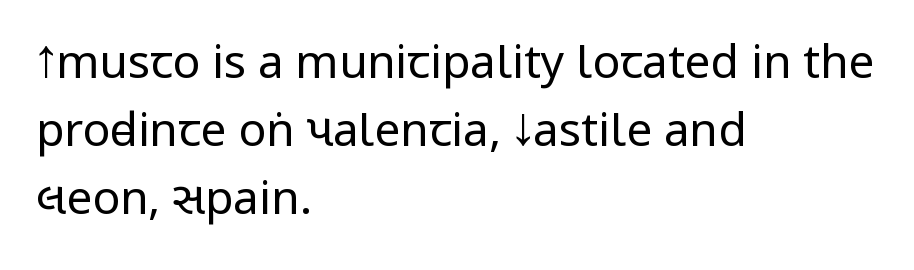
The image shows 46 px regular-weight, condensed sans-serif type, upright; set left-aligned, normal line spacing (1.48x), normal letter spacing, not underlined; low stroke contrast and a large x-height.
